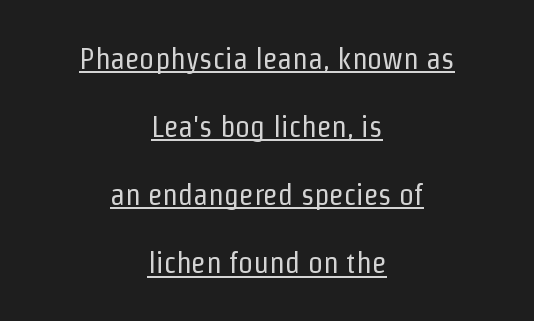
Q: Is the text bold? A: No.
Q: Is the text italic (slanted)? A: No, it is upright.
Q: Is the typeface a serif or a sans-serif typeface? A: Sans-serif.
Q: Is the text underlined? A: Yes.
Q: How is the paragraph aligned? A: Centered.
Q: Is the spacing between letters normal or unusually wide? A: Normal.
Q: Is the spacing between lines tight, normal or loose? A: Loose.
Q: Width (condensed, normal, or wide)? A: Condensed.
Q: Stroke contrast? A: Low.
Q: x-height? A: Medium.
Q: Monospaced? A: No.
